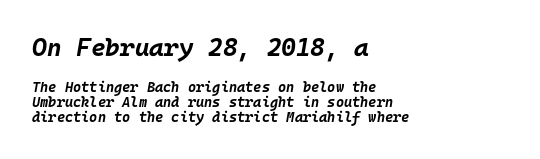
Caption: bold face, heavy strokes. Teacher's note: observe the even left margin — that is flush-left alignment. The whole block is typeset with a tilt. Notice how descenders almost collide with the ascenders below — that's tight leading.
